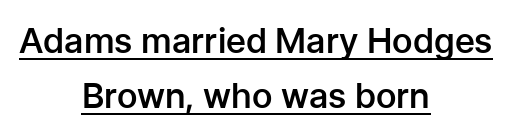
The image shows 35 px semibold sans-serif type, upright; set centered, normal line spacing (1.56x), normal letter spacing, underlined; low stroke contrast and a medium x-height.
